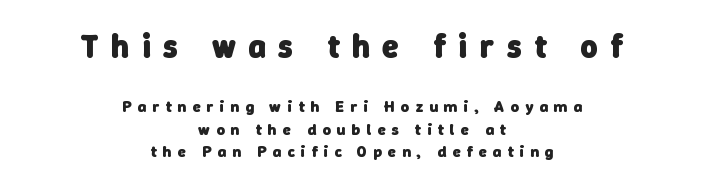
Whoever set this made the first block the dominant, larger element. Observe the absence of serifs on each vertical stroke in this sample. Glyph-to-glyph distance is far greater than everyday printed text. The passage shown is typed in a proportional face where columns would drift. Descender tails drop into unmarked territory. Typesetter's note: full bold, strokes at maximum text heaviness.
